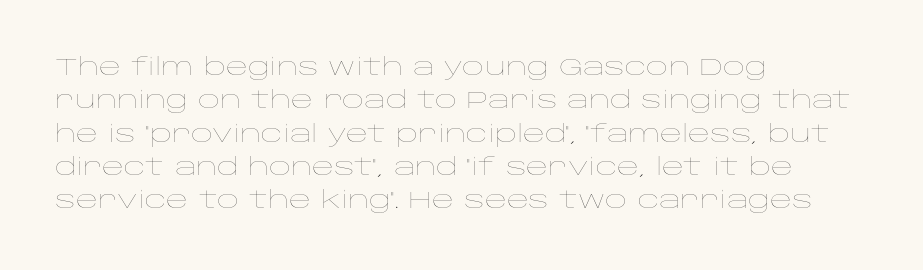
{"italic": "no", "bold": "no", "underline": "no", "align": "left", "line_spacing": "normal", "line_spacing_ratio": 1.39, "letter_spacing": "normal", "letter_spacing_em": 0.0, "glyph_px": 24}
